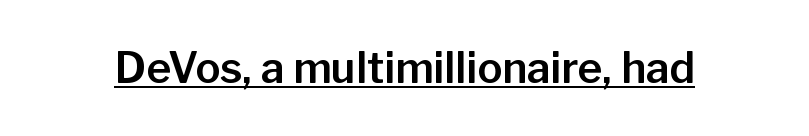
Decoration check: the copy is underlined. Tracking value appears to be zero — textbook default spacing. This sample has the flowing, uneven cadence of proportional lettering. It's the straight-up-and-down kind of type. The letters carry no serifs — their stems end cleanly without finishing strokes.
